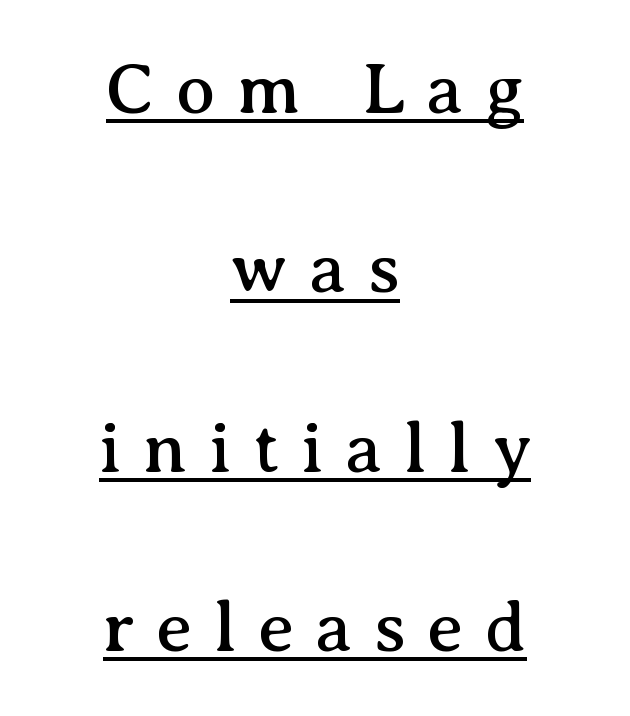
{"serif": "yes", "italic": "no", "width": "normal", "stroke_contrast": "medium", "x_height": "medium", "monospaced": "no", "underline": "yes", "align": "center", "line_spacing": "loose", "line_spacing_ratio": 2.49, "letter_spacing": "wide", "letter_spacing_em": 0.3, "glyph_px": 72}
